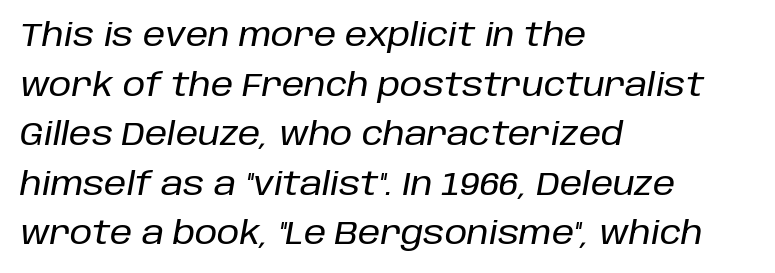
{"italic": "yes", "lean": "right", "slant_degrees": 10, "width": "normal", "stroke_contrast": "low", "x_height": "large", "monospaced": "no", "underline": "no", "align": "left", "line_spacing": "normal", "line_spacing_ratio": 1.55, "letter_spacing": "normal", "letter_spacing_em": 0.0, "glyph_px": 32}
